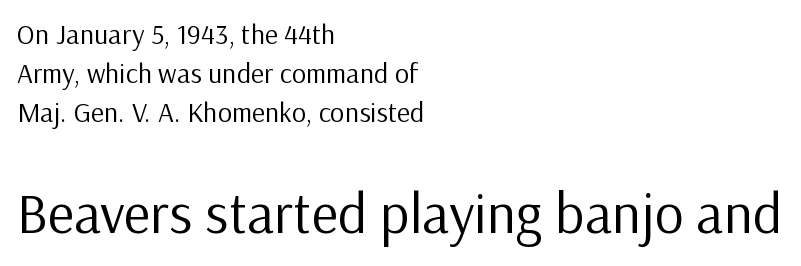
The image shows 57 px regular-weight sans-serif type, upright; set left-aligned, normal line spacing (1.39x), normal letter spacing, not underlined; the second (bottom) block is 2.04x larger; low stroke contrast and a medium x-height.
